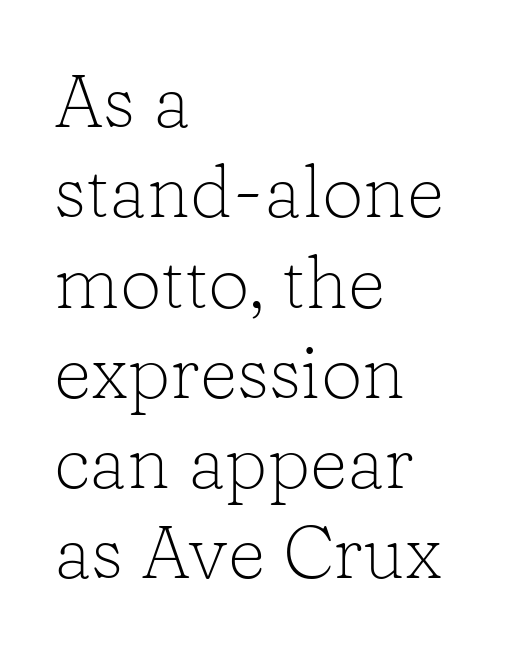
Q: Is the text bold? A: No.
Q: Is the text italic (slanted)? A: No, it is upright.
Q: Is the typeface a serif or a sans-serif typeface? A: Serif.
Q: Is the text underlined? A: No.
Q: How is the paragraph aligned? A: Left-aligned.
Q: Is the spacing between letters normal or unusually wide? A: Normal.
Q: Width (condensed, normal, or wide)? A: Normal.
Q: Stroke contrast? A: Low.
Q: x-height? A: Medium.
Q: Monospaced? A: No.
